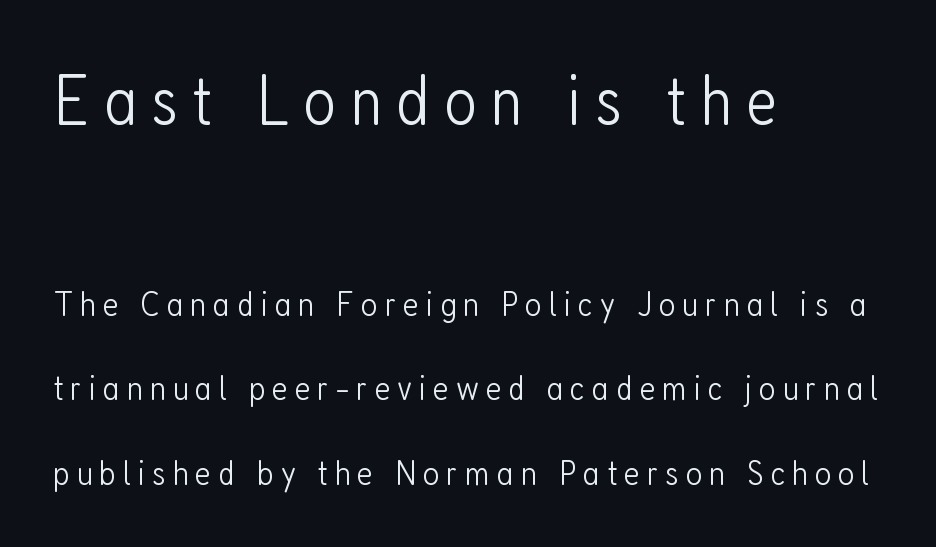
Is the lower block the larger one? No — the upper block carries the bigger type. The glyphs are unaccompanied by any horizontal stroke below them. Serifs: no, the terminals of the letterforms are clean. Quick note: not italic, upright. Caption: multi-line text, flush left, ragged right.
